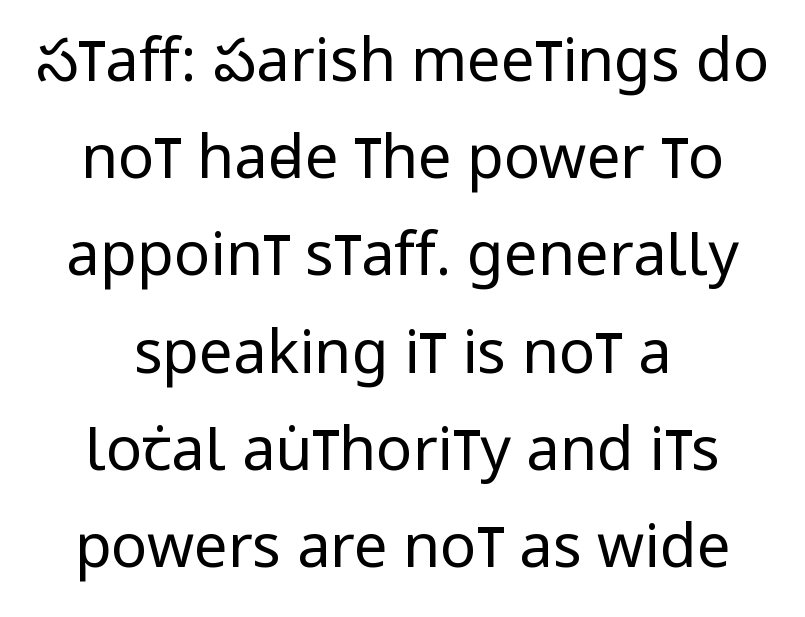
{"serif": "no", "italic": "no", "bold": "no", "weight": "regular", "width": "condensed", "stroke_contrast": "low", "x_height": "large", "monospaced": "no", "underline": "no", "align": "center", "line_spacing": "normal", "line_spacing_ratio": 1.62, "letter_spacing": "normal", "letter_spacing_em": 0.0, "glyph_px": 60}
